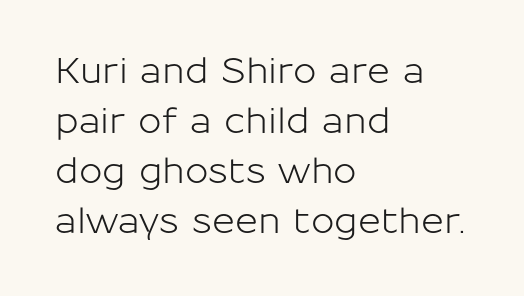
Q: Is the text italic (slanted)? A: No, it is upright.
Q: Is the typeface a serif or a sans-serif typeface? A: Sans-serif.
Q: Is the text underlined? A: No.
Q: How is the paragraph aligned? A: Left-aligned.
Q: Is the spacing between letters normal or unusually wide? A: Normal.
Q: Is the spacing between lines tight, normal or loose? A: Normal.
Q: Width (condensed, normal, or wide)? A: Normal.
Q: Stroke contrast? A: Low.
Q: x-height? A: Medium.
Q: Monospaced? A: No.
